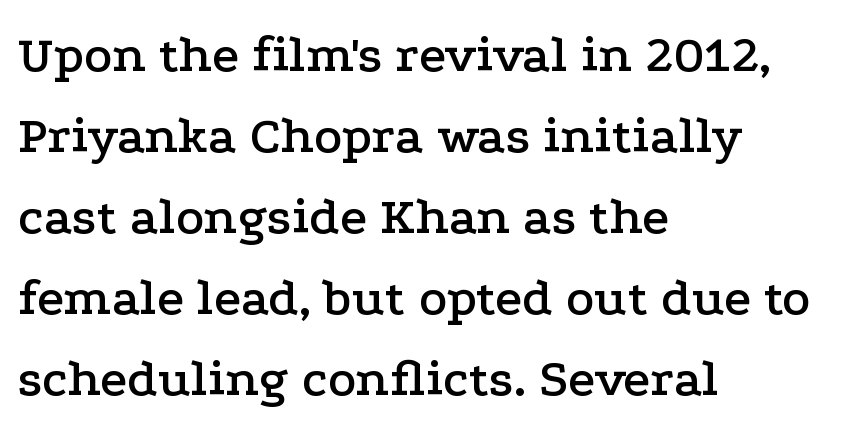
Q: Is the text italic (slanted)? A: No, it is upright.
Q: Is the typeface a serif or a sans-serif typeface? A: Serif.
Q: Is the text underlined? A: No.
Q: How is the paragraph aligned? A: Left-aligned.
Q: Is the spacing between letters normal or unusually wide? A: Normal.
Q: Is the spacing between lines tight, normal or loose? A: Normal.
Q: Width (condensed, normal, or wide)? A: Wide.
Q: Stroke contrast? A: Low.
Q: x-height? A: Medium.
Q: Monospaced? A: No.
